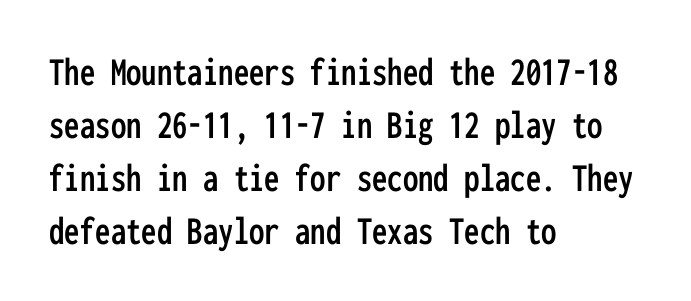
The image shows 41 px condensed sans-serif type, upright, monospaced; set left-aligned, normal line spacing (1.29x), normal letter spacing, not underlined; low stroke contrast and a medium x-height.
